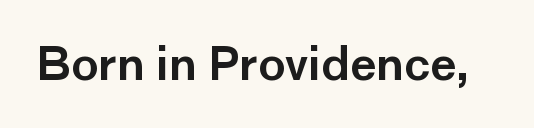
{"serif": "no", "italic": "no", "width": "normal", "stroke_contrast": "low", "x_height": "medium", "monospaced": "no", "underline": "no", "letter_spacing": "normal", "letter_spacing_em": 0.0, "glyph_px": 45}
